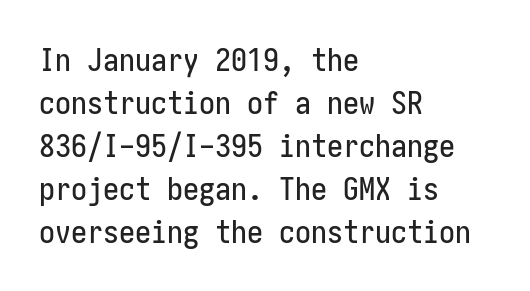
The image shows 32 px condensed sans-serif type, upright; set left-aligned, normal line spacing (1.34x), normal letter spacing, not underlined; low stroke contrast and a medium x-height.
